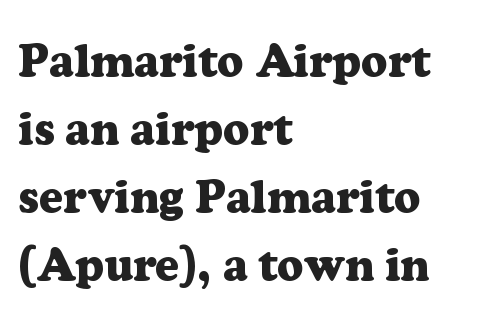
{"serif": "yes", "italic": "no", "bold": "yes", "weight": "heavy", "width": "normal", "stroke_contrast": "low", "x_height": "medium", "monospaced": "no", "underline": "no", "align": "left", "line_spacing": "normal", "line_spacing_ratio": 1.48, "letter_spacing": "normal", "letter_spacing_em": 0.0, "glyph_px": 46}
